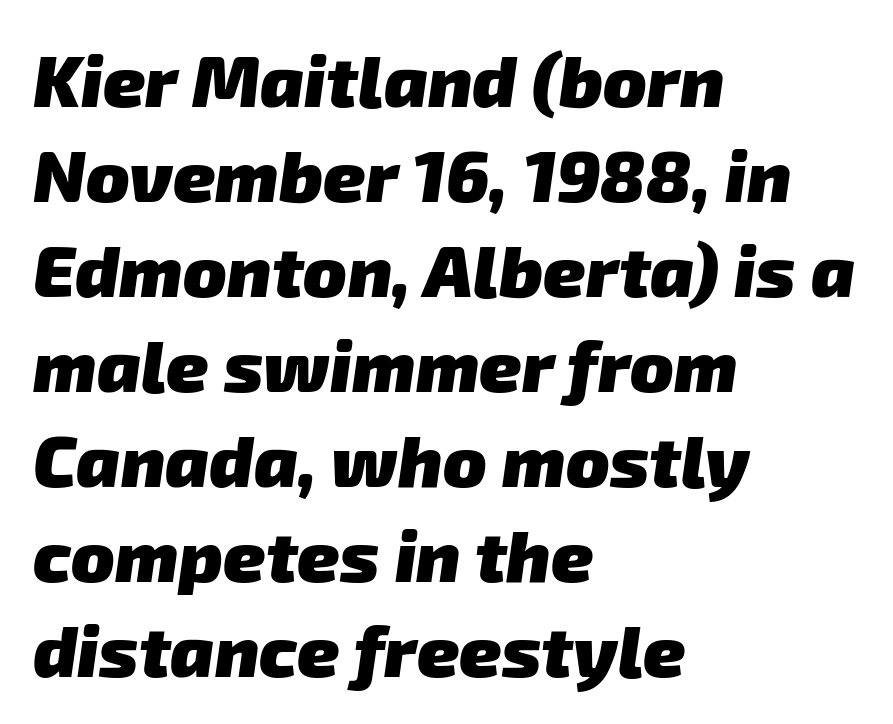
The image shows 72 px heavy sans-serif type; set left-aligned, normal line spacing (1.32x), normal letter spacing, not underlined; low stroke contrast and a medium x-height.
